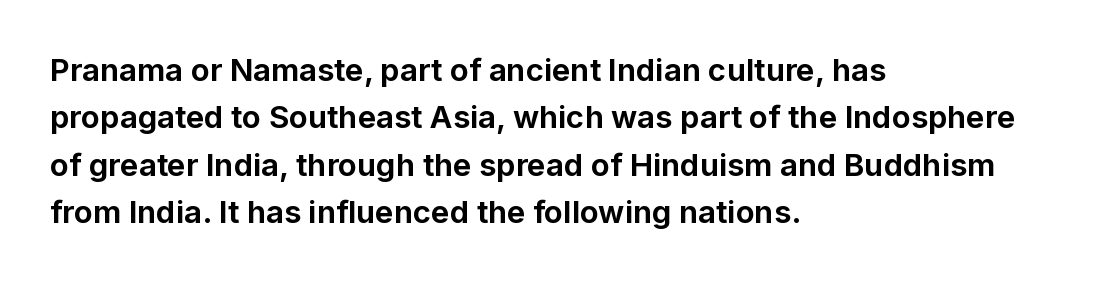
Q: Is the text bold? A: Yes.
Q: Is the text italic (slanted)? A: No, it is upright.
Q: Is the typeface a serif or a sans-serif typeface? A: Sans-serif.
Q: Is the text underlined? A: No.
Q: How is the paragraph aligned? A: Left-aligned.
Q: Is the spacing between letters normal or unusually wide? A: Normal.
Q: Is the spacing between lines tight, normal or loose? A: Normal.
Q: Width (condensed, normal, or wide)? A: Normal.
Q: Stroke contrast? A: Low.
Q: x-height? A: Medium.
Q: Monospaced? A: No.
